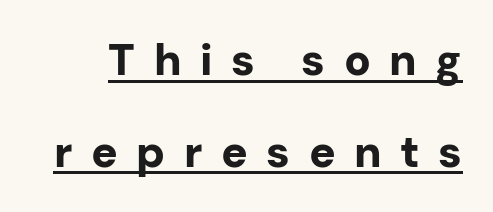
{"serif": "no", "italic": "no", "bold": "yes", "weight": "bold", "width": "normal", "stroke_contrast": "low", "x_height": "medium", "monospaced": "no", "underline": "yes", "line_spacing": "loose", "line_spacing_ratio": 2.08, "letter_spacing": "wide", "letter_spacing_em": 0.42, "glyph_px": 44}
